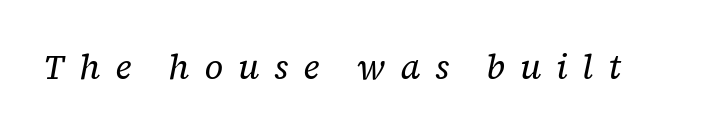
The image shows 34 px regular-weight serif type, italic (leaning right); set unusually wide letter spacing (+0.44 em), not underlined; low stroke contrast and a medium x-height.
